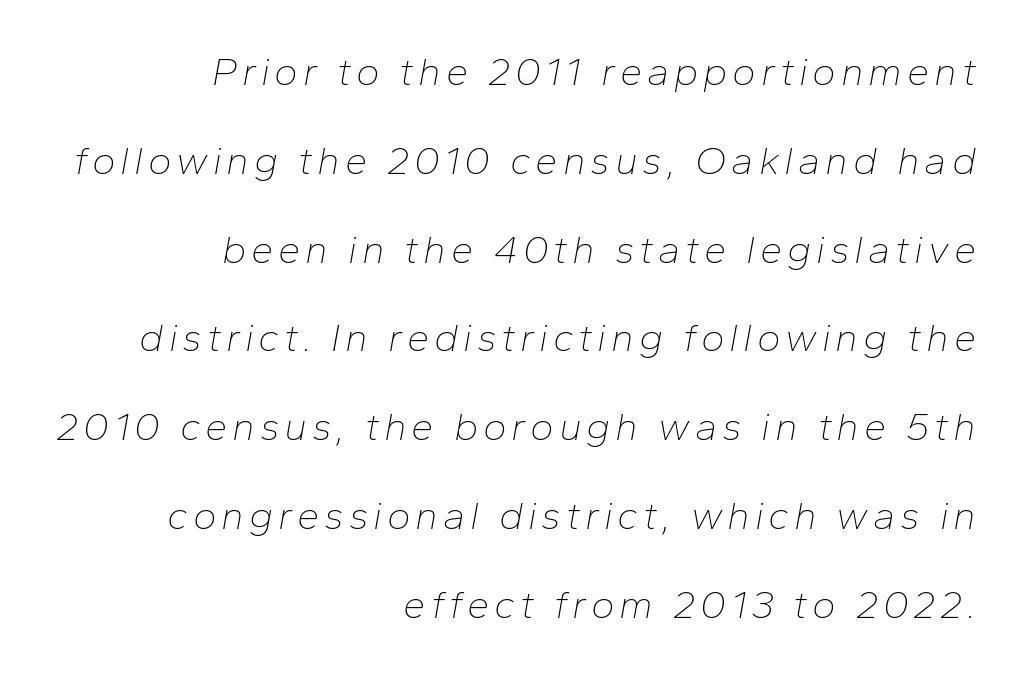
In terms of posture, this sample is oblique. In terms of leading, this rendering errs on the spacious side. Counters stay open thanks to moderate or lighter strokes. The space beneath each line is pristine and unruled. The rendering uses natural spacing where letterforms have individual widths. The text block is weighted toward the right margin, trailing off unevenly leftward.
